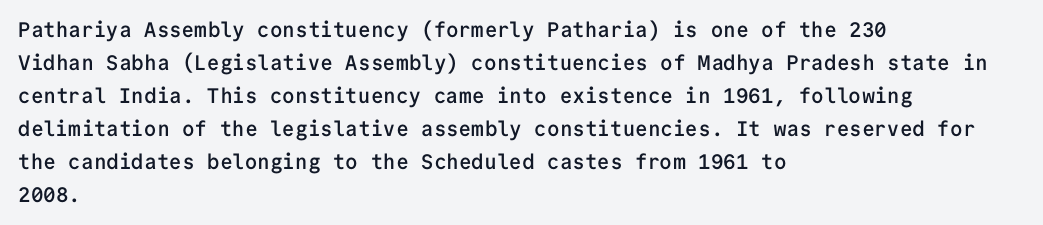
You could call the tracking neutral — neither tight nor loose. Which margin do the lines hug? The left one — the right edge is uneven. Regarding leading, the lines here are spaced in the standard way. Does the weight exceed regular? Yes, but only to semibold. The glyphs are unaccompanied by any horizontal stroke below them.
